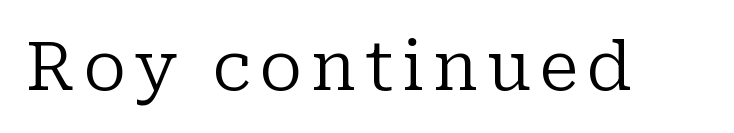
The image shows 68 px regular-weight serif type, upright; set not underlined; low stroke contrast and a medium x-height.
